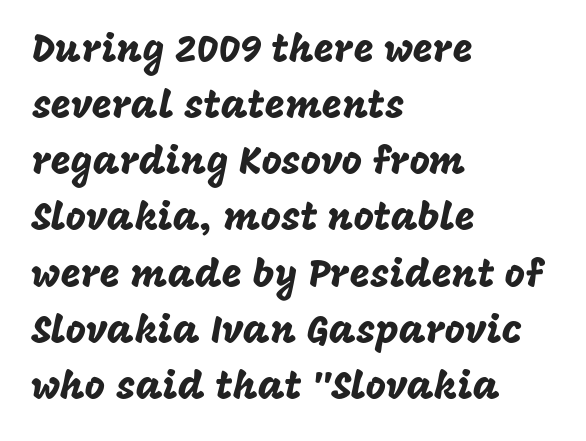
The image shows 39 px sans-serif type; set left-aligned, normal line spacing (1.44x), normal letter spacing, not underlined; low stroke contrast and a large x-height.
